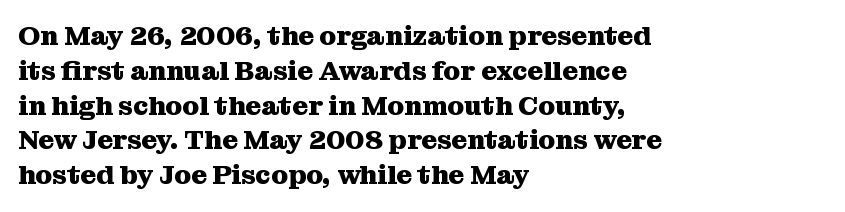
The words here are not underlined. Style check: upright. Typesetter's note: full bold, strokes at maximum text heaviness. Left-aligned paragraph, ragged on the right. One glance says typical: line gaps are just what's usual. Look at the tracking — it's just the regular setting, nothing added.
